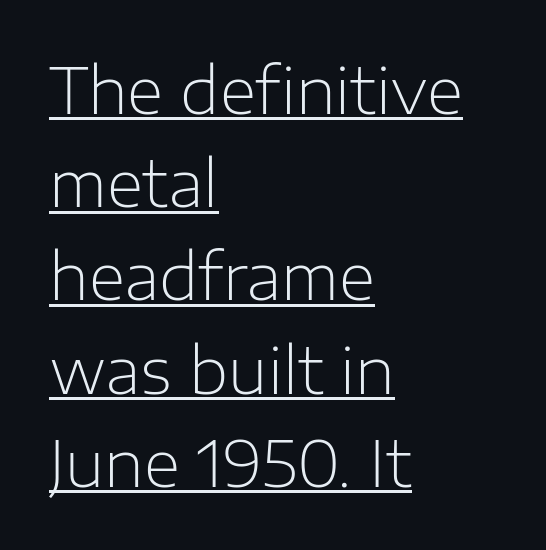
Q: Is the text bold? A: No.
Q: Is the text italic (slanted)? A: No, it is upright.
Q: Is the typeface a serif or a sans-serif typeface? A: Sans-serif.
Q: Is the text underlined? A: Yes.
Q: How is the paragraph aligned? A: Left-aligned.
Q: Is the spacing between letters normal or unusually wide? A: Normal.
Q: Is the spacing between lines tight, normal or loose? A: Normal.
Q: Width (condensed, normal, or wide)? A: Normal.
Q: Stroke contrast? A: Low.
Q: x-height? A: Medium.
Q: Monospaced? A: No.
